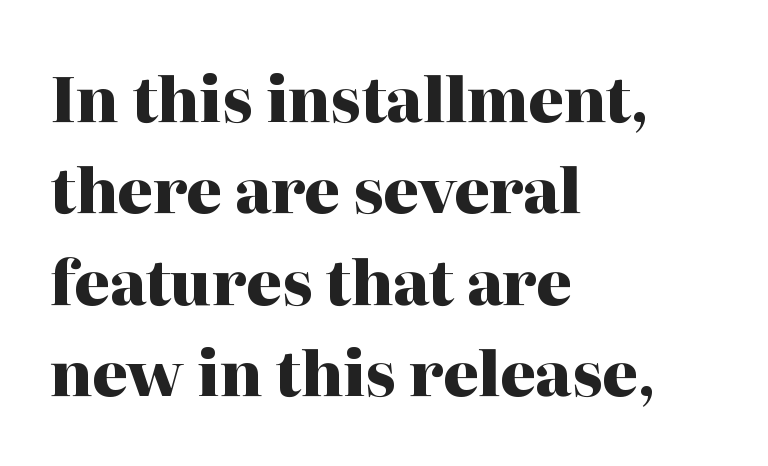
The image shows 61 px heavy serif type, upright; set left-aligned, normal line spacing (1.5x), normal letter spacing, not underlined; high stroke contrast and a medium x-height.
